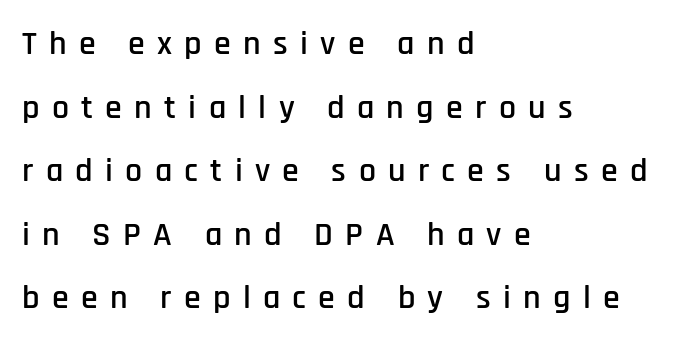
The image shows 34 px condensed sans-serif type, upright; set left-aligned, line spacing 1.87x, unusually wide letter spacing (+0.36 em), not underlined; low stroke contrast and a large x-height.
